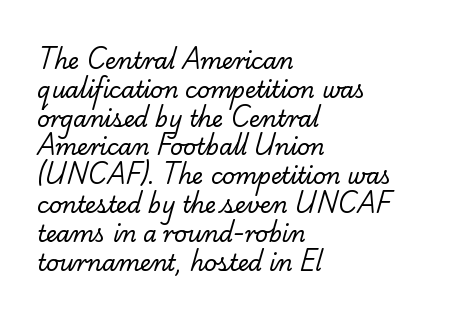
{"bold": "no", "underline": "no", "align": "left", "line_spacing": "normal", "line_spacing_ratio": 1.31, "letter_spacing": "normal", "letter_spacing_em": 0.0, "glyph_px": 22}
